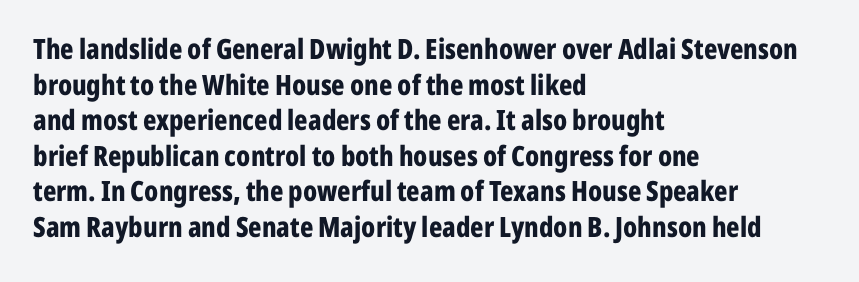
{"serif": "no", "italic": "no", "bold": "yes", "weight": "bold", "width": "condensed", "stroke_contrast": "low", "x_height": "medium", "monospaced": "no", "underline": "no", "align": "left", "line_spacing": "normal", "line_spacing_ratio": 1.27, "letter_spacing": "normal", "letter_spacing_em": 0.0, "glyph_px": 28}
